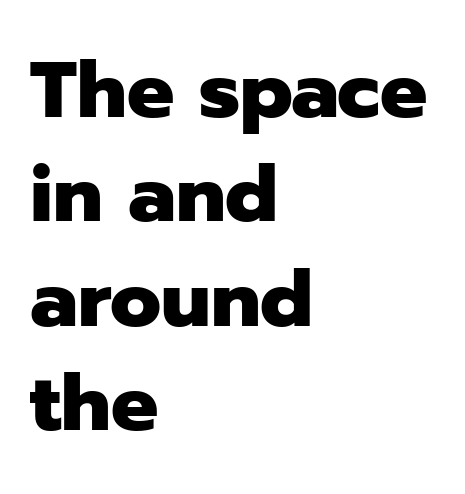
The image shows 79 px heavy sans-serif type, upright; set left-aligned, normal line spacing (1.32x), normal letter spacing, not underlined; low stroke contrast and a medium x-height.
